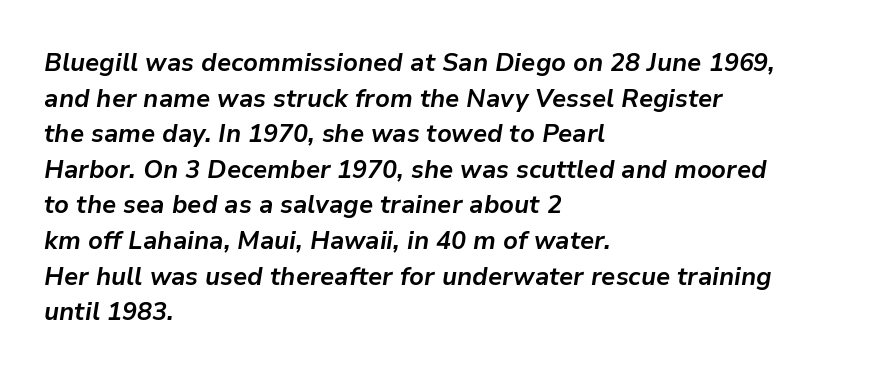
Q: Is the text bold? A: Yes.
Q: Is the text italic (slanted)? A: Yes, it leans right by about 9 degrees.
Q: Is the text underlined? A: No.
Q: How is the paragraph aligned? A: Left-aligned.
Q: Is the spacing between letters normal or unusually wide? A: Normal.
Q: Is the spacing between lines tight, normal or loose? A: Normal.
